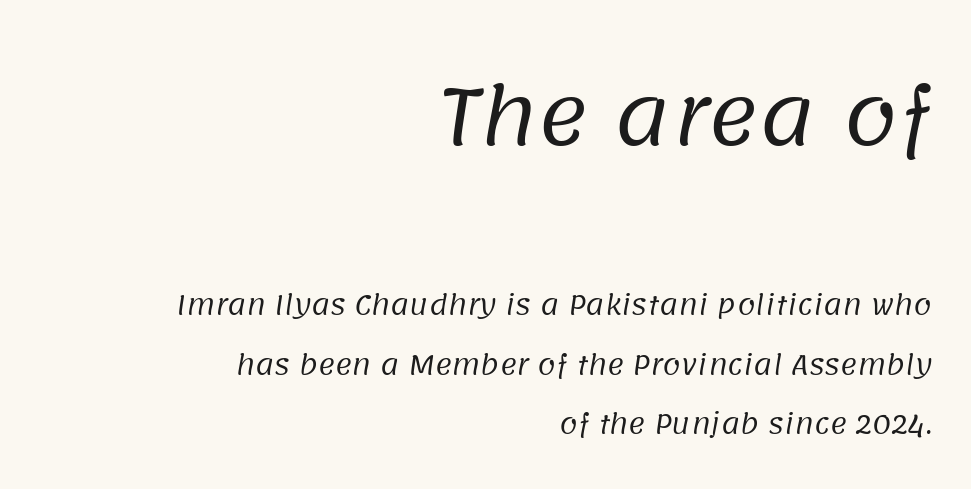
{"serif": "no", "bold": "no", "weight": "regular", "width": "normal", "stroke_contrast": "low", "x_height": "large", "monospaced": "no", "underline": "no", "align": "right", "line_spacing": "loose", "line_spacing_ratio": 2.28, "letter_spacing": "normal", "letter_spacing_em": 0.0, "larger_block": "first", "size_ratio": 3.0, "glyph_px": 78}
